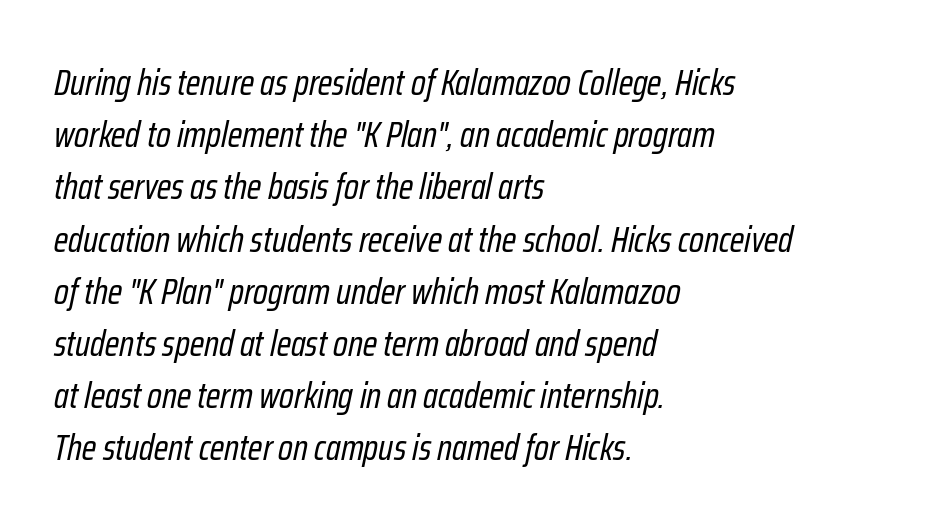
{"italic": "yes", "lean": "right", "slant_degrees": 12, "bold": "no", "weight": "regular", "width": "condensed", "stroke_contrast": "low", "x_height": "medium", "monospaced": "no", "underline": "no", "align": "left", "line_spacing": "normal", "line_spacing_ratio": 1.45, "letter_spacing": "normal", "letter_spacing_em": 0.0, "glyph_px": 36}
